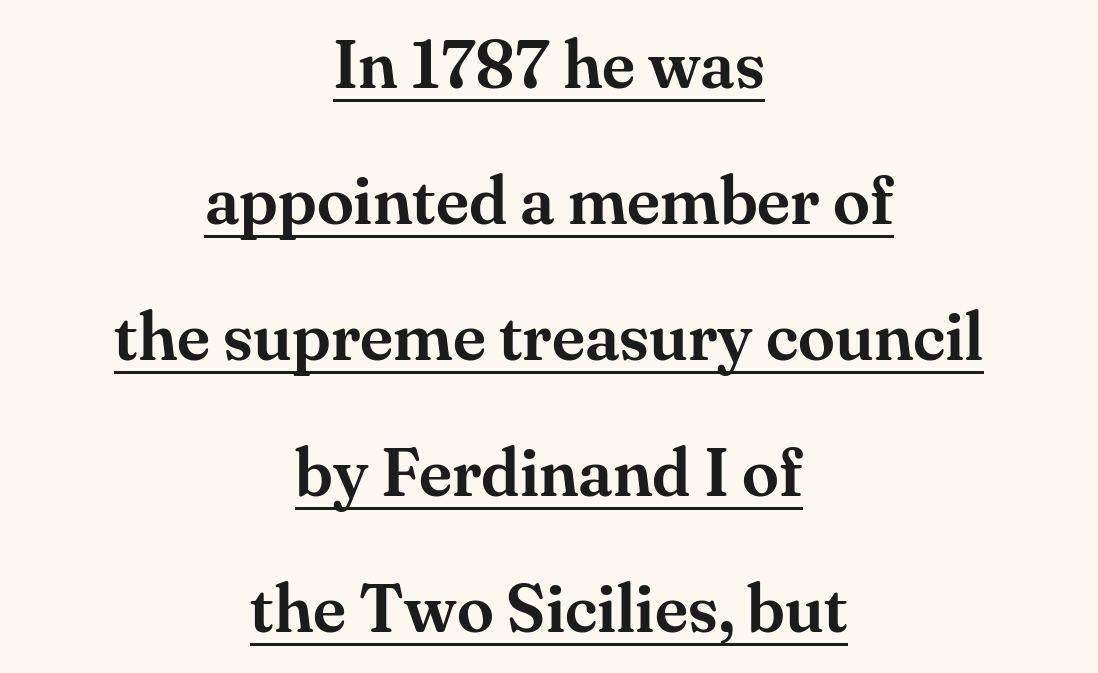
{"serif": "yes", "italic": "no", "width": "normal", "stroke_contrast": "medium", "x_height": "small", "monospaced": "no", "underline": "yes", "align": "center", "line_spacing": "loose", "line_spacing_ratio": 2.03, "letter_spacing": "normal", "letter_spacing_em": 0.0, "glyph_px": 67}
